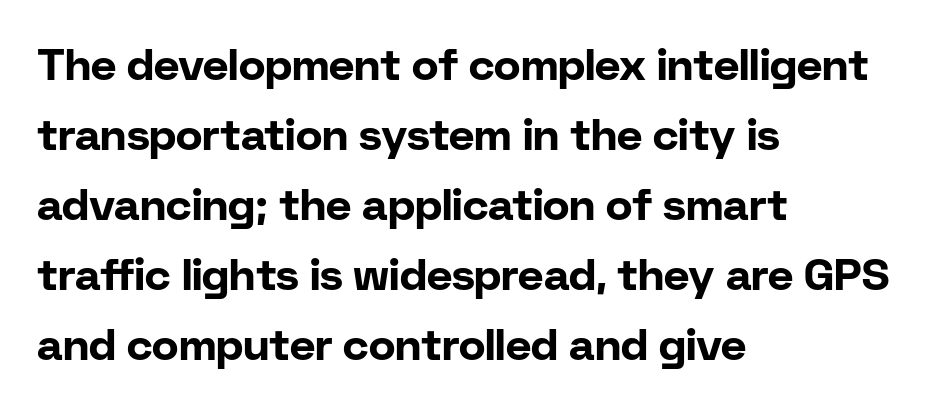
The image shows 44 px bold sans-serif type, upright; set left-aligned, normal line spacing (1.59x), normal letter spacing, not underlined; low stroke contrast and a medium x-height.
